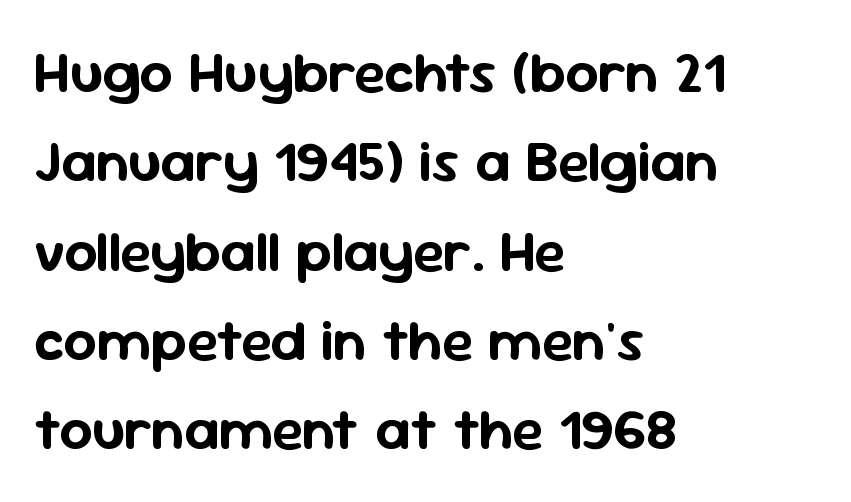
The face used here is rendered with its standard letterfit. Descenders hang freely into open space. This sample has the flowing, uneven cadence of proportional lettering. Nothing sits at the stroke ends, so this counts as sans-serif.
